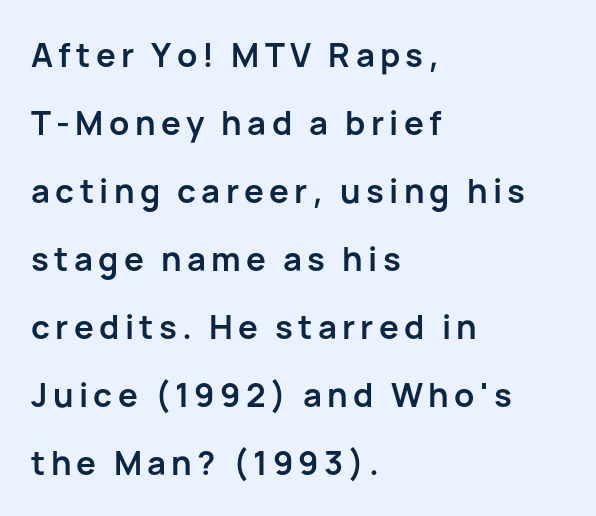
Heavy-handed strokes throughout: this text is bold. This is the regular roman posture of the typeface. Rows of type keep a wide berth in the vertical direction. This sample has the flowing, uneven cadence of proportional lettering.
